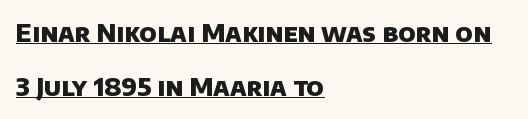
{"bold": "yes", "underline": "yes", "align": "left", "line_spacing": "loose", "line_spacing_ratio": 2.17, "letter_spacing": "normal", "letter_spacing_em": 0.0, "glyph_px": 25}
